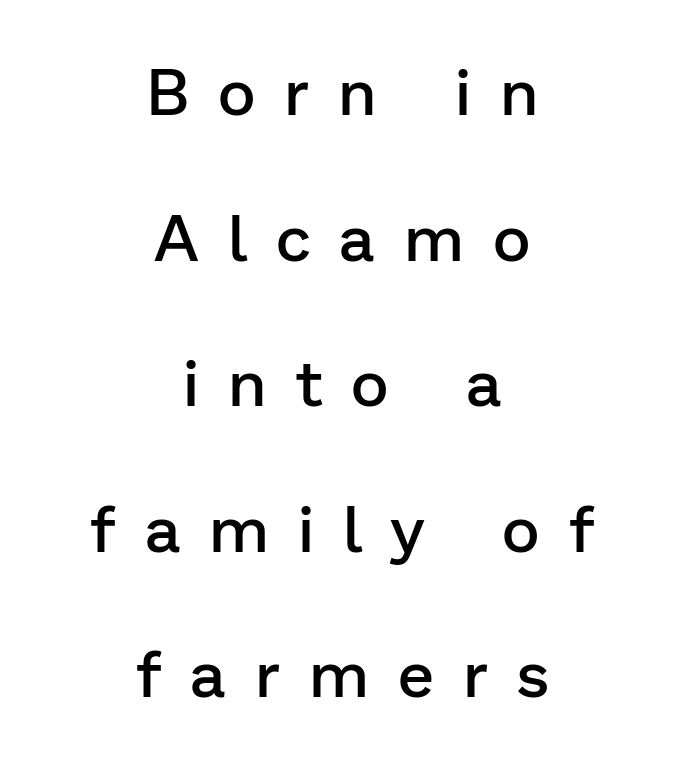
Q: Is the text bold? A: Semi-bold.
Q: Is the text italic (slanted)? A: No, it is upright.
Q: Is the typeface a serif or a sans-serif typeface? A: Sans-serif.
Q: Is the text underlined? A: No.
Q: How is the paragraph aligned? A: Centered.
Q: Is the spacing between letters normal or unusually wide? A: Unusually wide.
Q: Is the spacing between lines tight, normal or loose? A: Loose.
Q: Width (condensed, normal, or wide)? A: Normal.
Q: Stroke contrast? A: Low.
Q: x-height? A: Medium.
Q: Monospaced? A: No.
